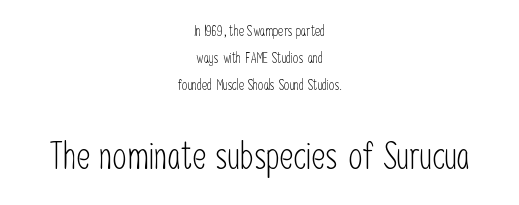
Bare-footed words on every line. This sample has the flowing, uneven cadence of proportional lettering. Serifs: no, the terminals of the letterforms are clean. In terms of leading, this rendering errs on the spacious side. No heavy texture on the line: the type isn't bold. Reading down the block, each line starts at a different indent, mirrored at its end.
